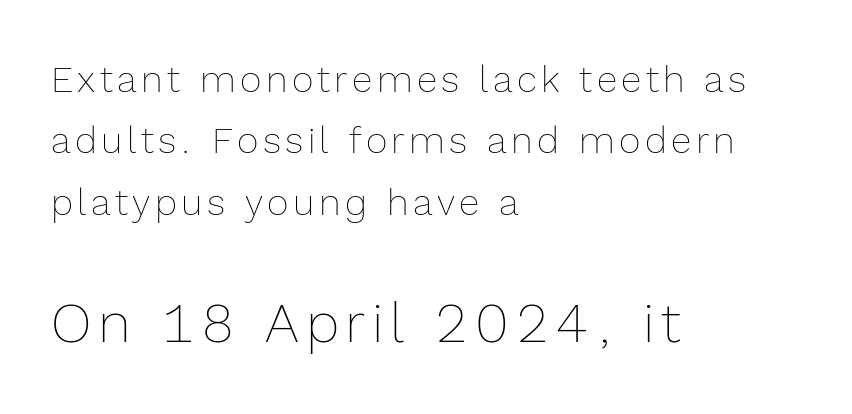
The second block has been scaled up relative to the first. Spacing verdict: proportional, widths tailored to each character. The passage shown stacks its lines at a standard gap. The area under the type is left untouched. Is the block centered? No — it sits flush against the left margin.
